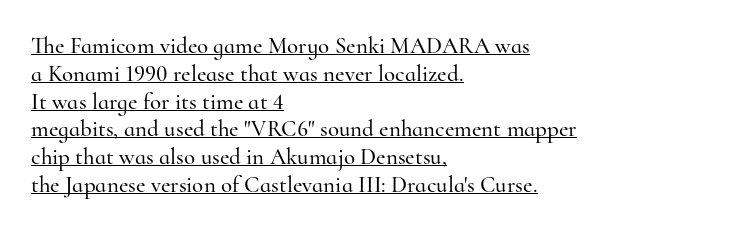
{"italic": "no", "underline": "yes", "align": "left", "line_spacing_ratio": 1.21, "letter_spacing": "normal", "letter_spacing_em": 0.0, "glyph_px": 23}
